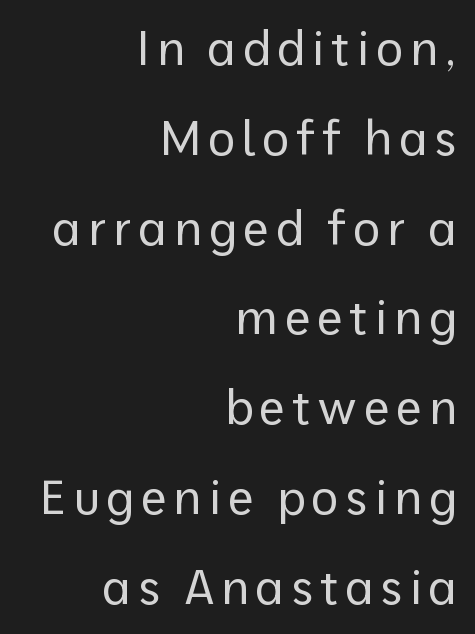
The image shows 47 px regular-weight sans-serif type, upright; set right-aligned, loose line spacing (1.91x), not underlined; low stroke contrast and a medium x-height.
